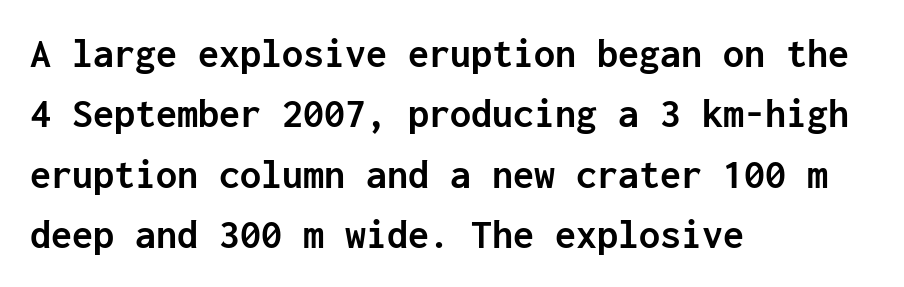
Q: Is the text bold? A: Yes.
Q: Is the text italic (slanted)? A: No, it is upright.
Q: Is the typeface a serif or a sans-serif typeface? A: Sans-serif.
Q: Is the text underlined? A: No.
Q: How is the paragraph aligned? A: Left-aligned.
Q: Is the spacing between letters normal or unusually wide? A: Normal.
Q: Is the spacing between lines tight, normal or loose? A: Normal.
Q: Width (condensed, normal, or wide)? A: Normal.
Q: Stroke contrast? A: Low.
Q: x-height? A: Medium.
Q: Monospaced? A: Yes.
